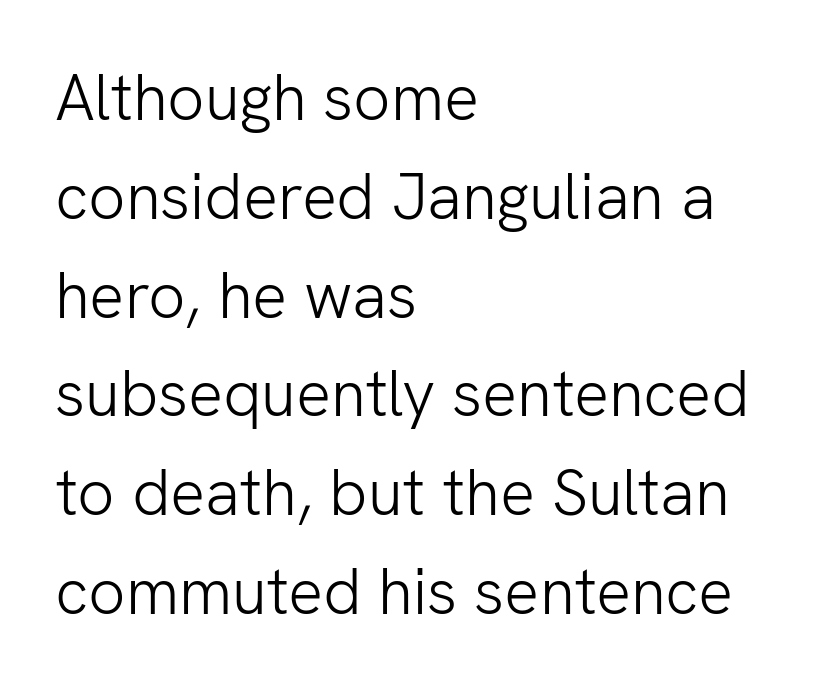
{"serif": "no", "italic": "no", "bold": "no", "weight": "light", "width": "normal", "stroke_contrast": "low", "x_height": "medium", "monospaced": "no", "underline": "no", "align": "left", "line_spacing": "normal", "line_spacing_ratio": 1.52, "letter_spacing": "normal", "letter_spacing_em": 0.0, "glyph_px": 65}
